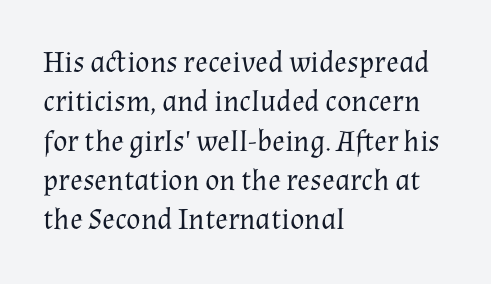
The image shows 30 px regular-weight serif type, upright; set left-aligned, normal line spacing (1.31x), normal letter spacing, not underlined; medium stroke contrast and a medium x-height.
